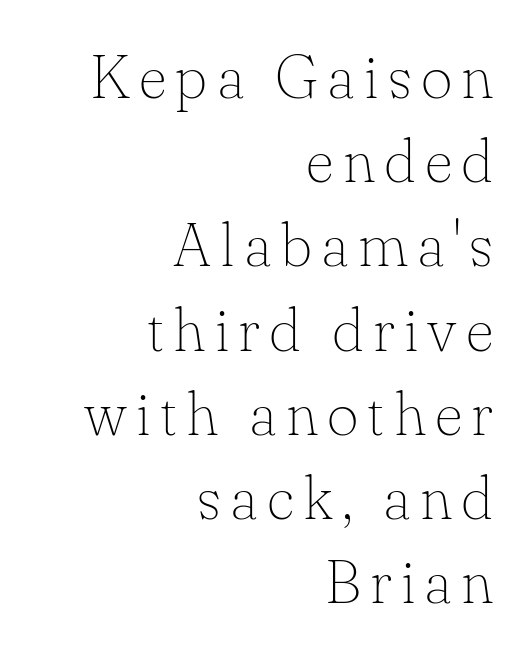
If you measured baseline to baseline, you'd find a middling distance. The passage shown is typed in a proportional face where columns would drift. This rendering features lettering with no underline. Weight: regular or lighter.
